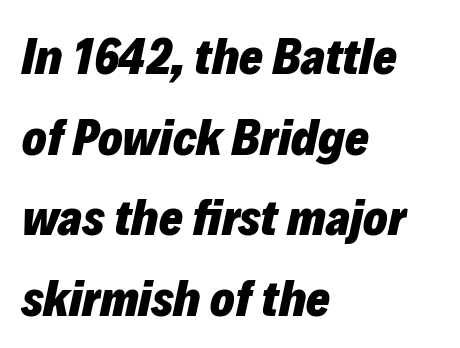
The image shows 51 px heavy type, italic (leaning right); set left-aligned, normal line spacing (1.58x), normal letter spacing, not underlined; low stroke contrast and a medium x-height.
